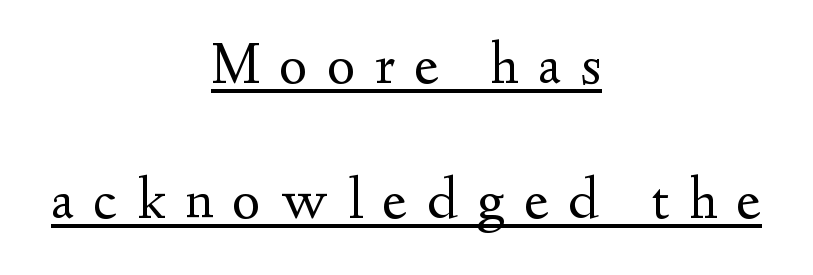
Q: Is the text bold? A: No.
Q: Is the text italic (slanted)? A: No, it is upright.
Q: Is the typeface a serif or a sans-serif typeface? A: Serif.
Q: Is the text underlined? A: Yes.
Q: How is the paragraph aligned? A: Centered.
Q: Is the spacing between letters normal or unusually wide? A: Unusually wide.
Q: Is the spacing between lines tight, normal or loose? A: Loose.
Q: Width (condensed, normal, or wide)? A: Normal.
Q: Stroke contrast? A: Medium.
Q: x-height? A: Small.
Q: Monospaced? A: No.
